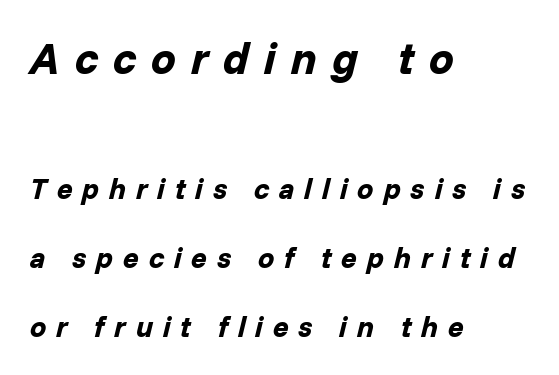
Q: Is the text bold? A: Yes.
Q: Is the text italic (slanted)? A: Yes, it leans right by about 14 degrees.
Q: Is the text underlined? A: No.
Q: How is the paragraph aligned? A: Left-aligned.
Q: Is the spacing between letters normal or unusually wide? A: Unusually wide.
Q: Is the spacing between lines tight, normal or loose? A: Loose.
Q: Which block of text is set in a larger size, the first (top) or the second (bottom)? A: The first (top) one.
Q: Width (condensed, normal, or wide)? A: Normal.
Q: Stroke contrast? A: Low.
Q: x-height? A: Medium.
Q: Monospaced? A: No.
